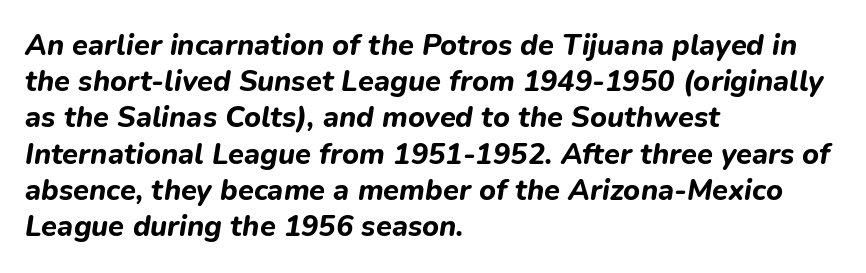
{"italic": "yes", "lean": "right", "slant_degrees": 9, "bold": "yes", "weight": "bold", "width": "normal", "stroke_contrast": "low", "x_height": "medium", "monospaced": "no", "underline": "no", "align": "left", "line_spacing": "normal", "line_spacing_ratio": 1.25, "letter_spacing": "normal", "letter_spacing_em": 0.0, "glyph_px": 29}
